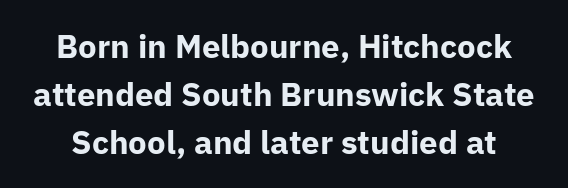
{"serif": "no", "italic": "no", "bold": "yes", "weight": "bold", "width": "normal", "stroke_contrast": "low", "x_height": "medium", "monospaced": "no", "underline": "no", "line_spacing": "normal", "line_spacing_ratio": 1.45, "letter_spacing": "normal", "letter_spacing_em": 0.0, "glyph_px": 33}
